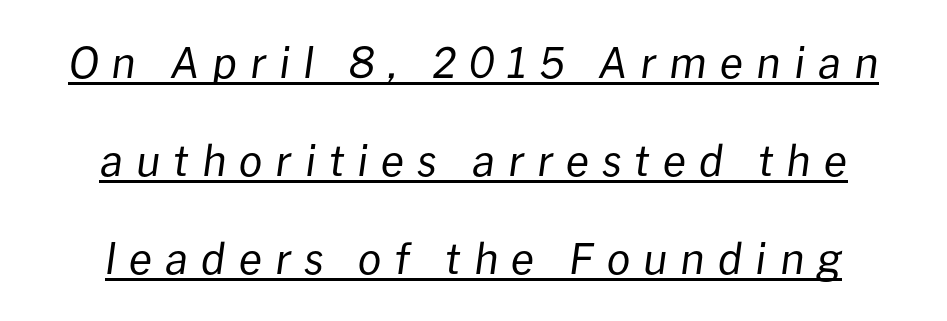
You can tell it's italic because the verticals aren't actually vertical. Each stroke keeps to a modest, everyday thickness or less. Looks like someone drew a line under every word here. Each letter keeps its own natural width here, so spacing adapts to shape. Loosely led — the rows are spread out. In terms of letterspacing, this is a distinctly airy, spread setting.
